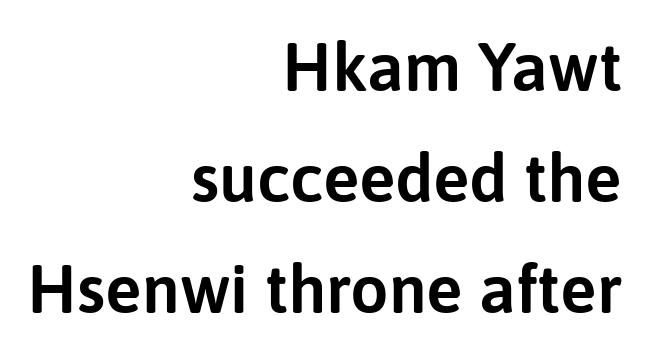
Q: Is the text italic (slanted)? A: No, it is upright.
Q: Is the typeface a serif or a sans-serif typeface? A: Sans-serif.
Q: Is the text underlined? A: No.
Q: How is the paragraph aligned? A: Right-aligned.
Q: Is the spacing between letters normal or unusually wide? A: Normal.
Q: Is the spacing between lines tight, normal or loose? A: Normal.
Q: Width (condensed, normal, or wide)? A: Normal.
Q: Stroke contrast? A: Low.
Q: x-height? A: Medium.
Q: Monospaced? A: No.
